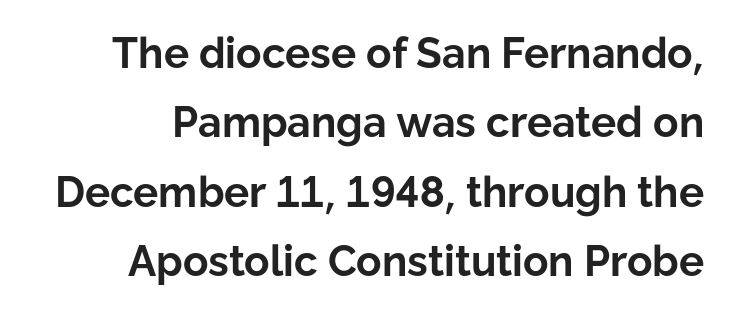
The image shows 42 px bold sans-serif type, upright; set normal line spacing (1.65x), normal letter spacing, not underlined; low stroke contrast and a medium x-height.
